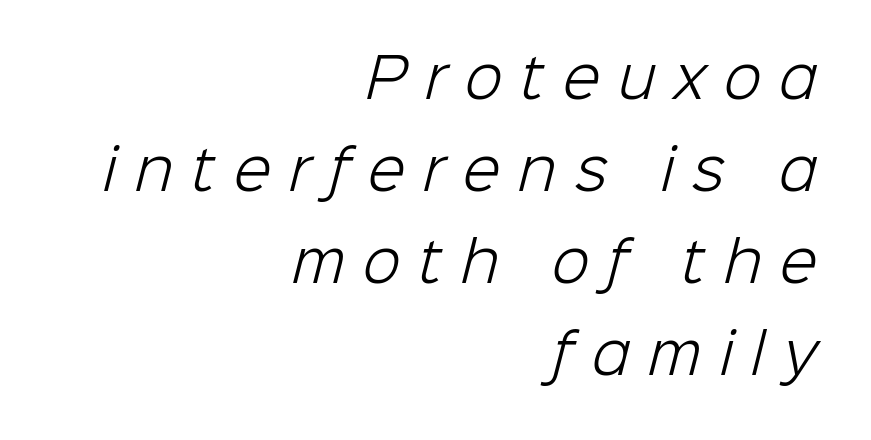
Stroke thickness stays within the range of a standard reading face or lighter. Caption: expanded tracking, letters set apart. A typesetter would call this proportional, since set widths differ per character. The words here are not underlined.
